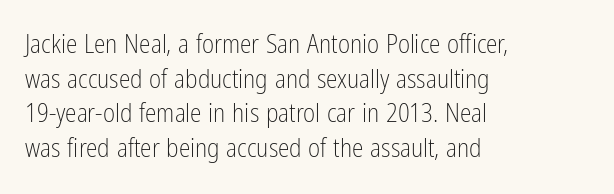
Q: Is the text bold? A: No.
Q: Is the text italic (slanted)? A: No, it is upright.
Q: Is the text underlined? A: No.
Q: How is the paragraph aligned? A: Left-aligned.
Q: Is the spacing between letters normal or unusually wide? A: Normal.
Q: Is the spacing between lines tight, normal or loose? A: Normal.
